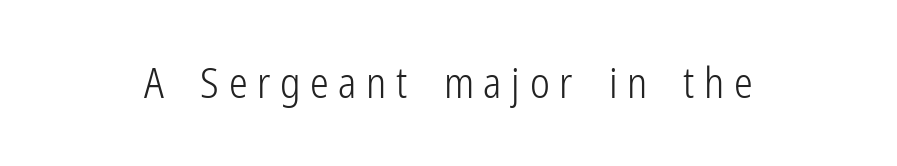
{"serif": "no", "italic": "no", "bold": "no", "weight": "light", "width": "condensed", "stroke_contrast": "low", "x_height": "medium", "monospaced": "no", "underline": "no", "letter_spacing": "wide", "letter_spacing_em": 0.23, "glyph_px": 42}
